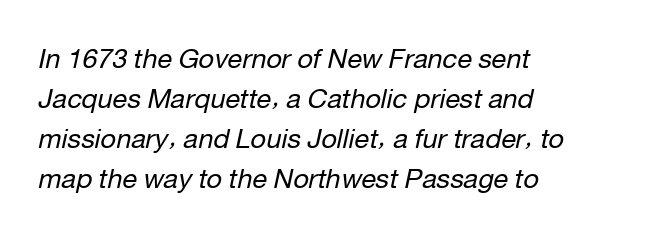
{"italic": "yes", "lean": "right", "slant_degrees": 12, "bold": "no", "underline": "no", "align": "left", "line_spacing": "normal", "line_spacing_ratio": 1.48, "letter_spacing": "normal", "letter_spacing_em": 0.0, "glyph_px": 27}
